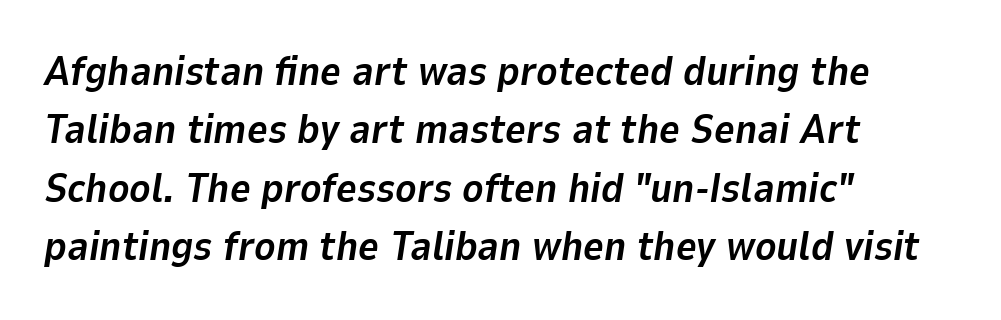
{"italic": "yes", "lean": "right", "slant_degrees": 9, "bold": "yes", "weight": "bold", "width": "normal", "stroke_contrast": "low", "x_height": "medium", "monospaced": "no", "underline": "no", "align": "left", "line_spacing": "normal", "line_spacing_ratio": 1.46, "letter_spacing": "normal", "letter_spacing_em": 0.0, "glyph_px": 40}
